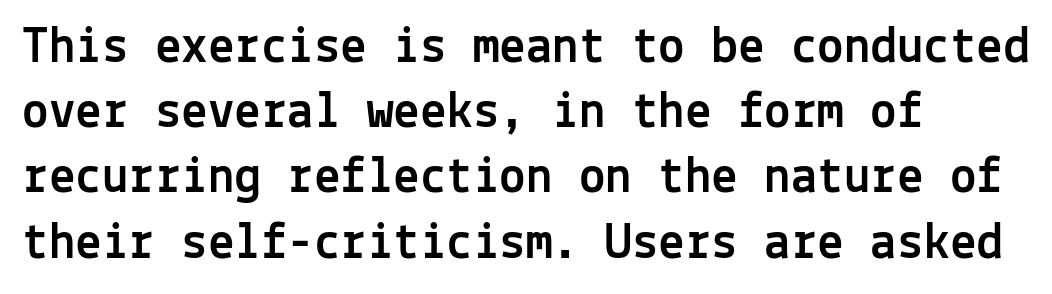
Q: Is the text italic (slanted)? A: No, it is upright.
Q: Is the typeface a serif or a sans-serif typeface? A: Sans-serif.
Q: Is the text underlined? A: No.
Q: How is the paragraph aligned? A: Left-aligned.
Q: Is the spacing between letters normal or unusually wide? A: Normal.
Q: Width (condensed, normal, or wide)? A: Normal.
Q: x-height? A: Medium.
Q: Monospaced? A: Yes.
